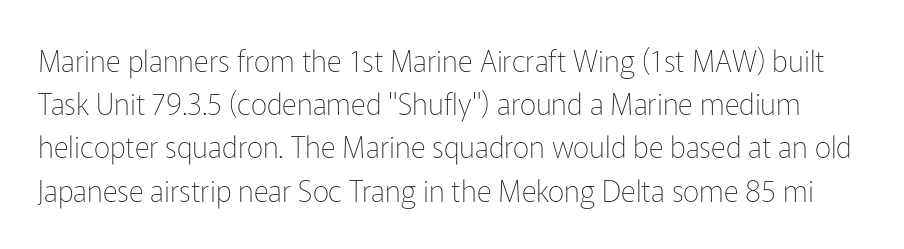
The image shows 29 px thin sans-serif type, upright; set normal line spacing (1.49x), normal letter spacing, not underlined; low stroke contrast and a medium x-height.
